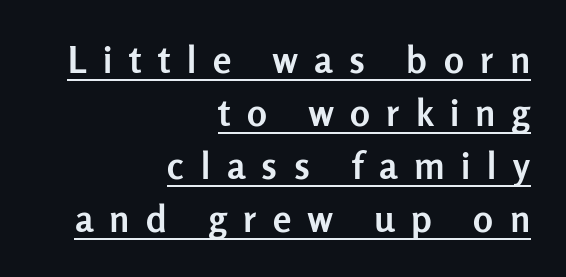
The text was rendered using a sans face with plain stroke endings. Quick note: underline on. Successive baselines arrive at the customary interval. Notice how thick the strokes are: this is what a full bold looks like.
